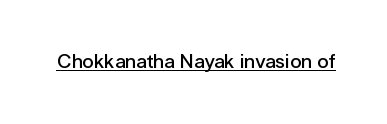
The image shows 20 px text type, upright; set normal letter spacing, underlined.
